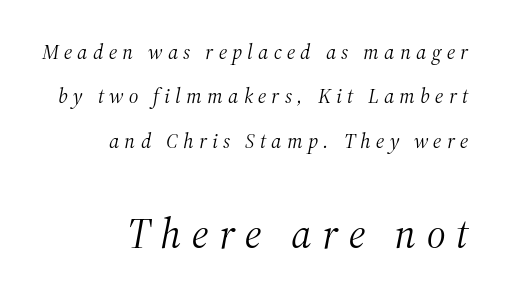
{"serif": "yes", "italic": "yes", "lean": "right", "slant_degrees": 12, "bold": "no", "weight": "light", "width": "normal", "stroke_contrast": "medium", "x_height": "medium", "monospaced": "no", "underline": "no", "align": "right", "line_spacing": "loose", "line_spacing_ratio": 2.11, "letter_spacing": "wide", "letter_spacing_em": 0.25, "larger_block": "second", "size_ratio": 2.0, "glyph_px": 42}
